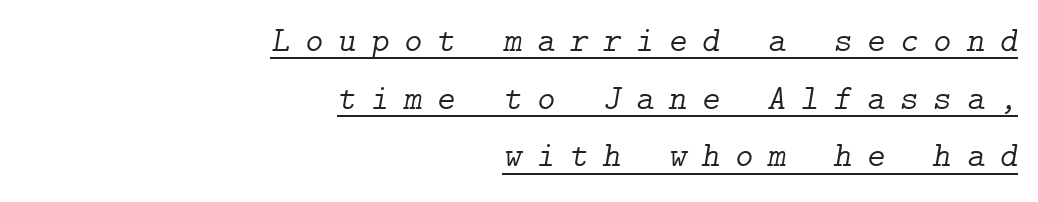
{"serif": "yes", "italic": "yes", "lean": "right", "slant_degrees": 9, "bold": "no", "weight": "light", "width": "normal", "stroke_contrast": "low", "x_height": "medium", "underline": "yes", "align": "right", "line_spacing": "normal", "line_spacing_ratio": 1.65, "letter_spacing": "wide", "letter_spacing_em": 0.42, "glyph_px": 35}
